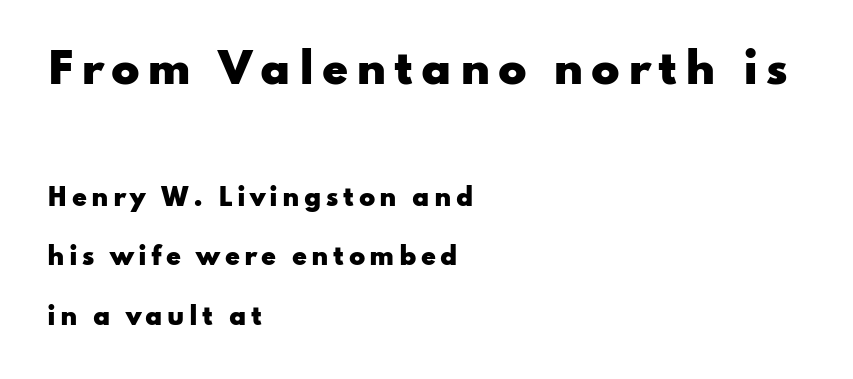
{"serif": "no", "italic": "no", "bold": "yes", "weight": "heavy", "width": "wide", "stroke_contrast": "low", "x_height": "small", "monospaced": "no", "underline": "no", "align": "left", "line_spacing": "loose", "line_spacing_ratio": 2.48, "larger_block": "first", "size_ratio": 1.75, "glyph_px": 42}
